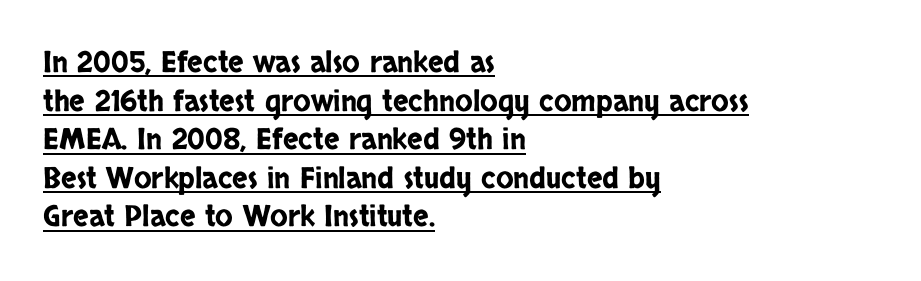
Q: Is the text italic (slanted)? A: No, it is upright.
Q: Is the typeface a serif or a sans-serif typeface? A: Sans-serif.
Q: Is the text underlined? A: Yes.
Q: How is the paragraph aligned? A: Left-aligned.
Q: Is the spacing between letters normal or unusually wide? A: Normal.
Q: Is the spacing between lines tight, normal or loose? A: Normal.
Q: Width (condensed, normal, or wide)? A: Condensed.
Q: Stroke contrast? A: Low.
Q: x-height? A: Large.
Q: Monospaced? A: No.
